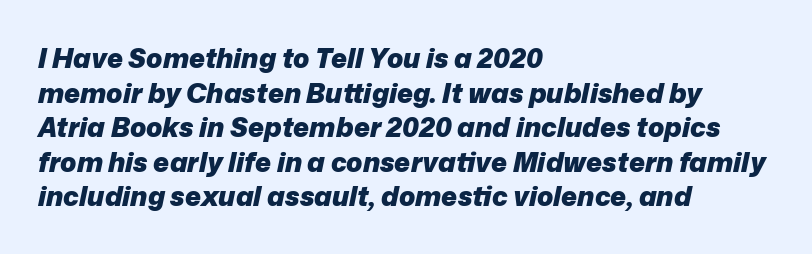
The image shows 27 px bold type, italic (leaning right); set left-aligned, normal line spacing (1.28x), normal letter spacing, not underlined.
